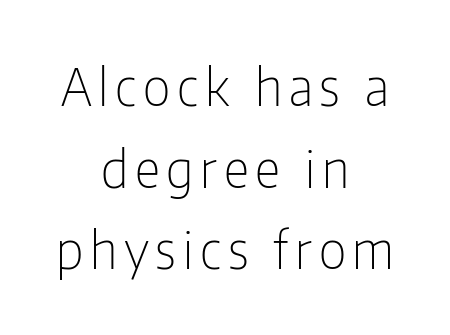
The image shows 51 px light, condensed sans-serif type, upright; set centered, normal line spacing (1.6x), not underlined; low stroke contrast and a medium x-height.
